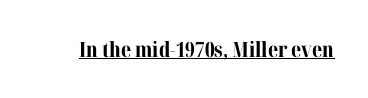
The image shows 21 px bold type, upright; set normal letter spacing, underlined.
